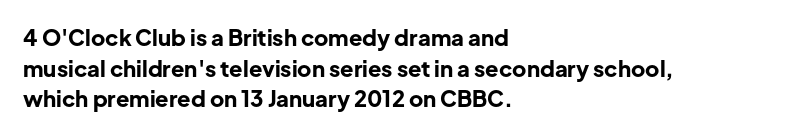
If you drew a line through each stem, it would be perfectly vertical. A normal amount of white space separates one row of letters from the next. Unmarked baselines from the first word to the last. Pretty heavy lettering here — definitely bold. The paragraph has a hard left edge and a soft right edge. These lines keep a tight, regular rhythm from letter to letter.
